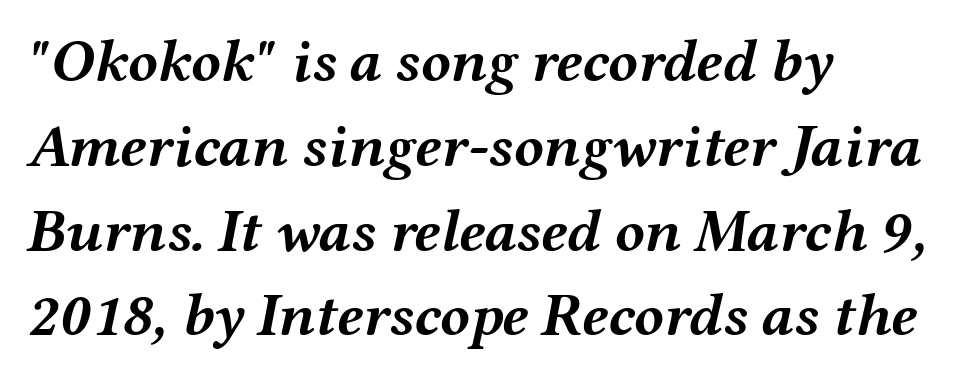
The image shows 61 px semibold, wide type, italic (leaning right); set left-aligned, normal line spacing (1.39x), normal letter spacing, not underlined; medium stroke contrast and a medium x-height.
